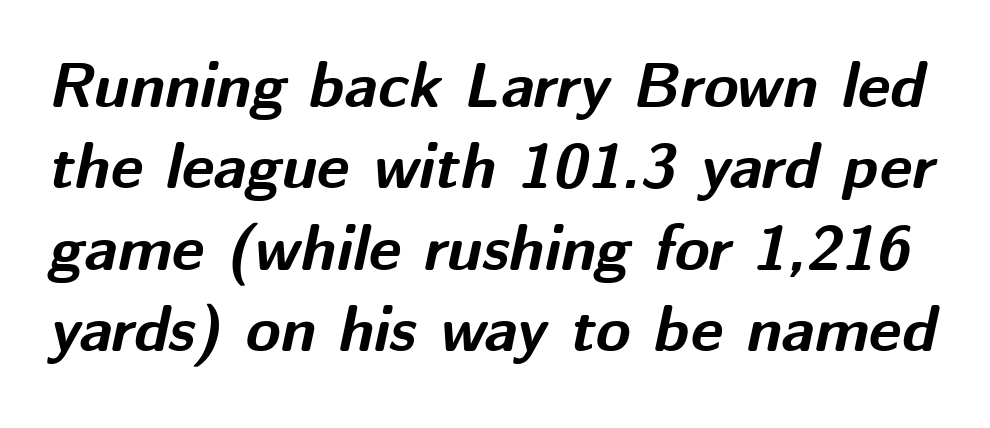
{"italic": "yes", "lean": "right", "slant_degrees": 12, "bold": "yes", "weight": "bold", "width": "normal", "stroke_contrast": "medium", "x_height": "medium", "monospaced": "no", "underline": "no", "line_spacing": "normal", "line_spacing_ratio": 1.29, "letter_spacing": "normal", "letter_spacing_em": 0.0, "glyph_px": 63}
